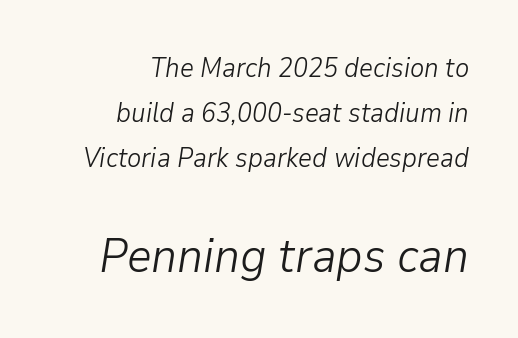
{"italic": "yes", "lean": "right", "slant_degrees": 9, "bold": "no", "weight": "light", "width": "normal", "stroke_contrast": "low", "x_height": "medium", "monospaced": "no", "underline": "no", "align": "right", "line_spacing": "normal", "line_spacing_ratio": 1.67, "letter_spacing": "normal", "letter_spacing_em": 0.0, "larger_block": "second", "size_ratio": 1.78, "glyph_px": 48}
